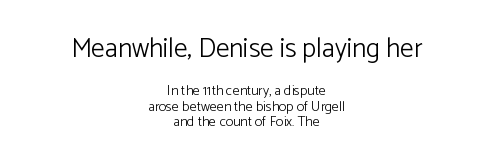
Leading is clearly below the norm, producing a dense column. Weight class: somewhere from thin through regular. Inter-character spacing is left at the font's built-in metrics. Compared with a flush-left layout, this one balances lines on the center instead.
